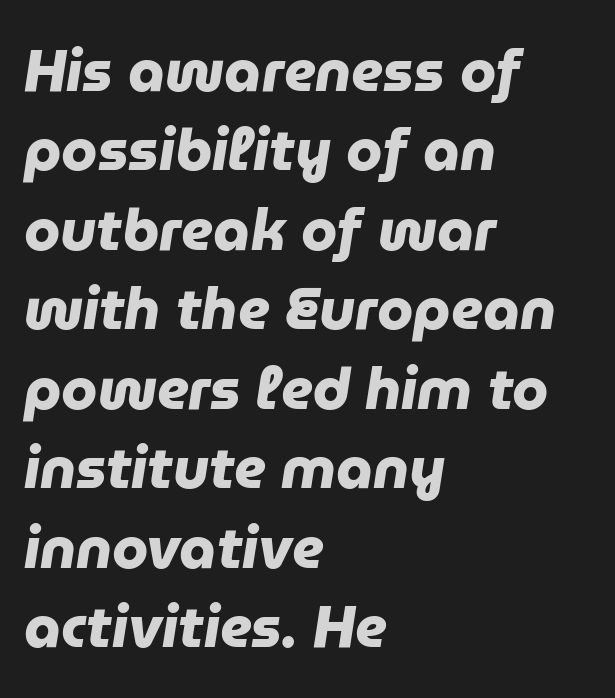
Q: Is the text bold? A: Yes.
Q: Is the typeface a serif or a sans-serif typeface? A: Sans-serif.
Q: Is the text underlined? A: No.
Q: How is the paragraph aligned? A: Left-aligned.
Q: Is the spacing between letters normal or unusually wide? A: Normal.
Q: Is the spacing between lines tight, normal or loose? A: Normal.
Q: Width (condensed, normal, or wide)? A: Normal.
Q: Stroke contrast? A: Low.
Q: x-height? A: Medium.
Q: Monospaced? A: No.
